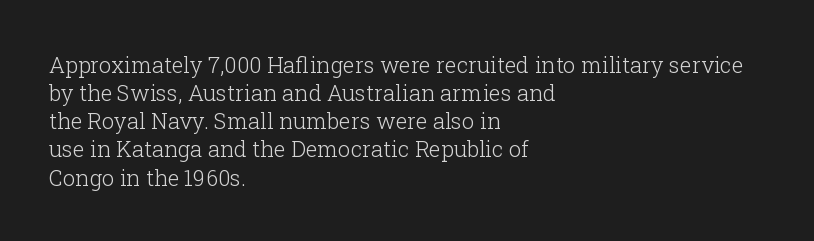
The image shows 22 px text type, upright; set left-aligned, normal line spacing (1.28x), normal letter spacing, not underlined.
